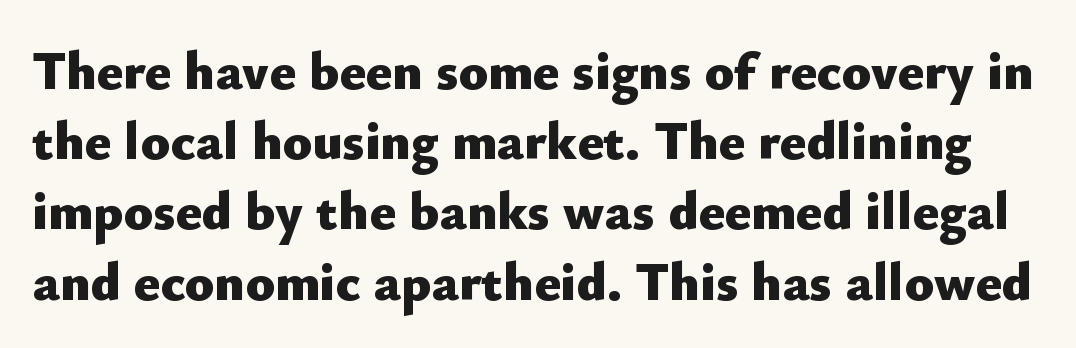
Q: Is the text bold? A: Yes.
Q: Is the text italic (slanted)? A: No, it is upright.
Q: Is the typeface a serif or a sans-serif typeface? A: Sans-serif.
Q: Is the text underlined? A: No.
Q: Is the spacing between letters normal or unusually wide? A: Normal.
Q: Is the spacing between lines tight, normal or loose? A: Normal.
Q: Width (condensed, normal, or wide)? A: Normal.
Q: Stroke contrast? A: Low.
Q: x-height? A: Small.
Q: Monospaced? A: No.
